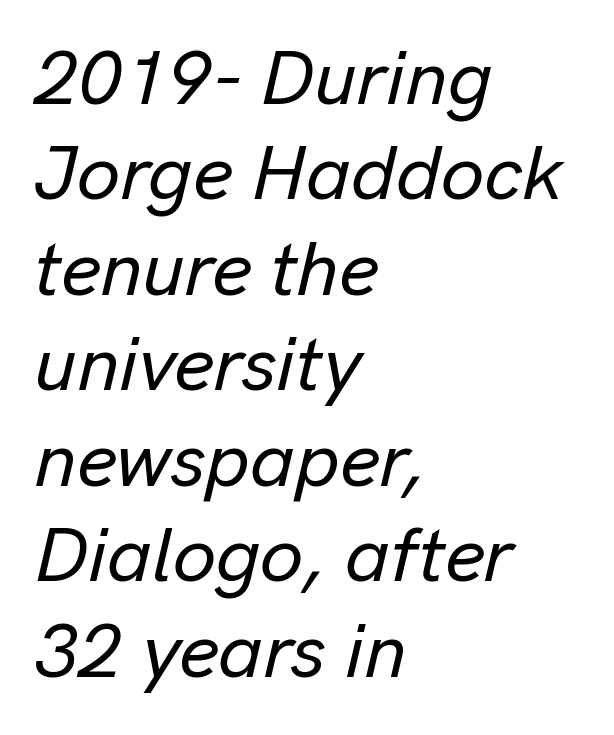
Spacing verdict: proportional, widths tailored to each character. You can tell it's italic because the verticals aren't actually vertical. The specimen omits any rule beneath the text block's lines. Notice how the passage keeps a crisp vertical edge on the left only. The type is set solid horizontally, with unmodified tracking.
